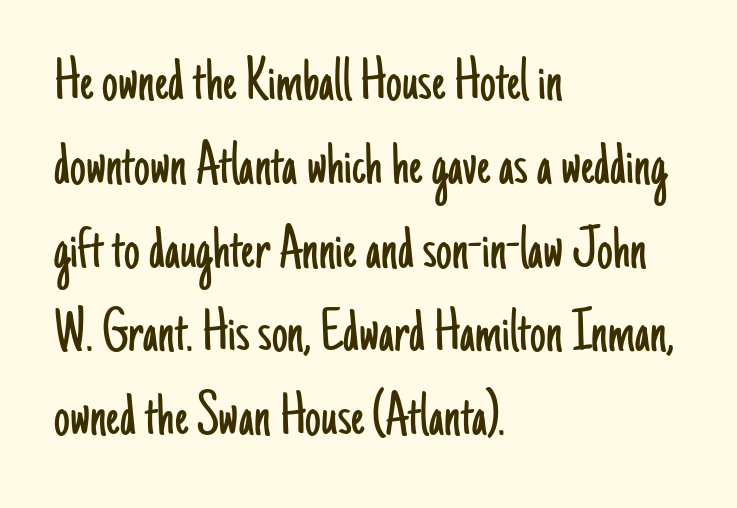
Q: Is the text bold? A: No.
Q: Is the text italic (slanted)? A: No, it is upright.
Q: Is the typeface a serif or a sans-serif typeface? A: Sans-serif.
Q: Is the text underlined? A: No.
Q: How is the paragraph aligned? A: Left-aligned.
Q: Is the spacing between letters normal or unusually wide? A: Normal.
Q: Is the spacing between lines tight, normal or loose? A: Normal.
Q: Width (condensed, normal, or wide)? A: Condensed.
Q: Stroke contrast? A: Low.
Q: x-height? A: Small.
Q: Monospaced? A: No.
